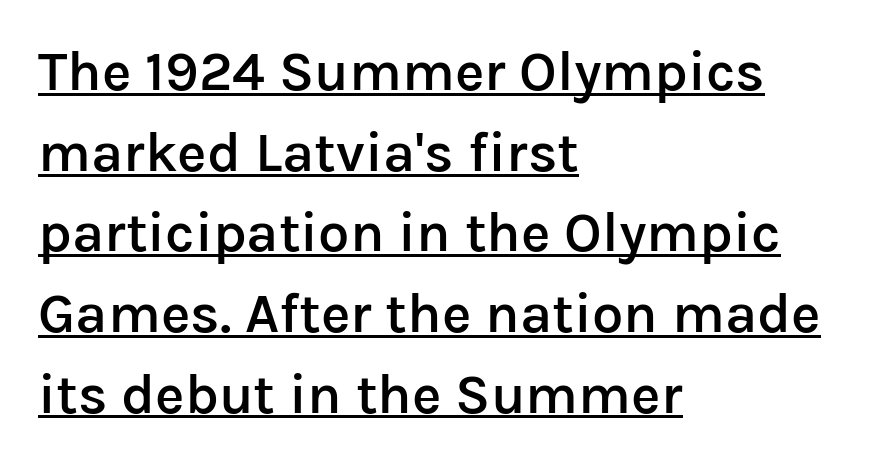
The image shows 56 px semibold sans-serif type, upright; set left-aligned, normal line spacing (1.44x), normal letter spacing, underlined; low stroke contrast and a medium x-height.
